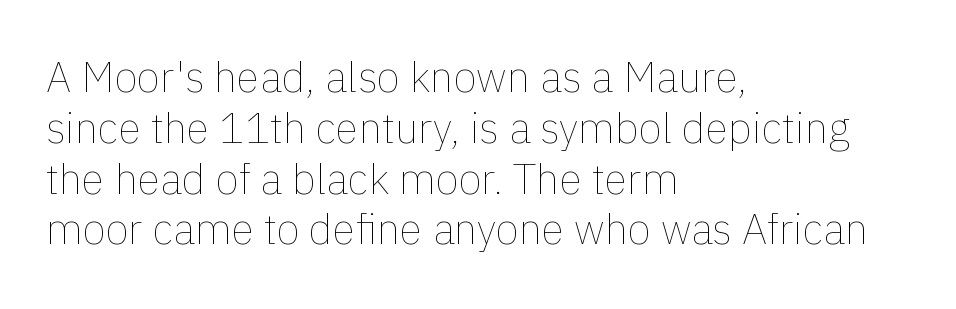
{"italic": "no", "bold": "no", "weight": "thin", "width": "normal", "stroke_contrast": "low", "x_height": "medium", "monospaced": "no", "underline": "no", "align": "left", "line_spacing_ratio": 1.21, "letter_spacing": "normal", "letter_spacing_em": 0.0, "glyph_px": 42}
